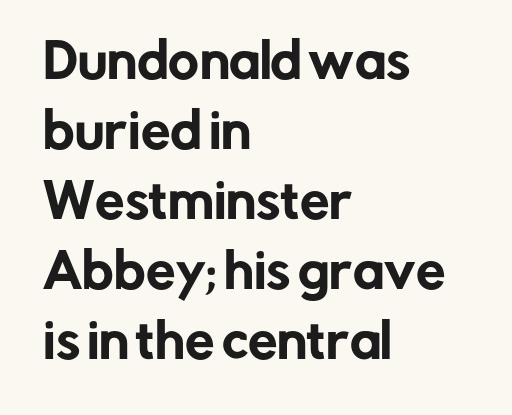
Q: Is the text italic (slanted)? A: No, it is upright.
Q: Is the typeface a serif or a sans-serif typeface? A: Sans-serif.
Q: Is the text underlined? A: No.
Q: How is the paragraph aligned? A: Left-aligned.
Q: Is the spacing between letters normal or unusually wide? A: Normal.
Q: Is the spacing between lines tight, normal or loose? A: Normal.
Q: Width (condensed, normal, or wide)? A: Normal.
Q: Stroke contrast? A: Low.
Q: x-height? A: Medium.
Q: Monospaced? A: No.
